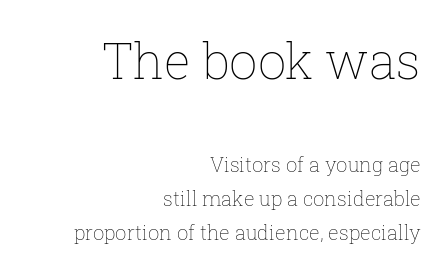
Q: Is the text bold? A: No.
Q: Is the text italic (slanted)? A: No, it is upright.
Q: Is the text underlined? A: No.
Q: How is the paragraph aligned? A: Right-aligned.
Q: Is the spacing between letters normal or unusually wide? A: Normal.
Q: Is the spacing between lines tight, normal or loose? A: Normal.
Q: Which block of text is set in a larger size, the first (top) or the second (bottom)? A: The first (top) one.
Q: Width (condensed, normal, or wide)? A: Normal.
Q: Stroke contrast? A: Low.
Q: x-height? A: Medium.
Q: Monospaced? A: No.
